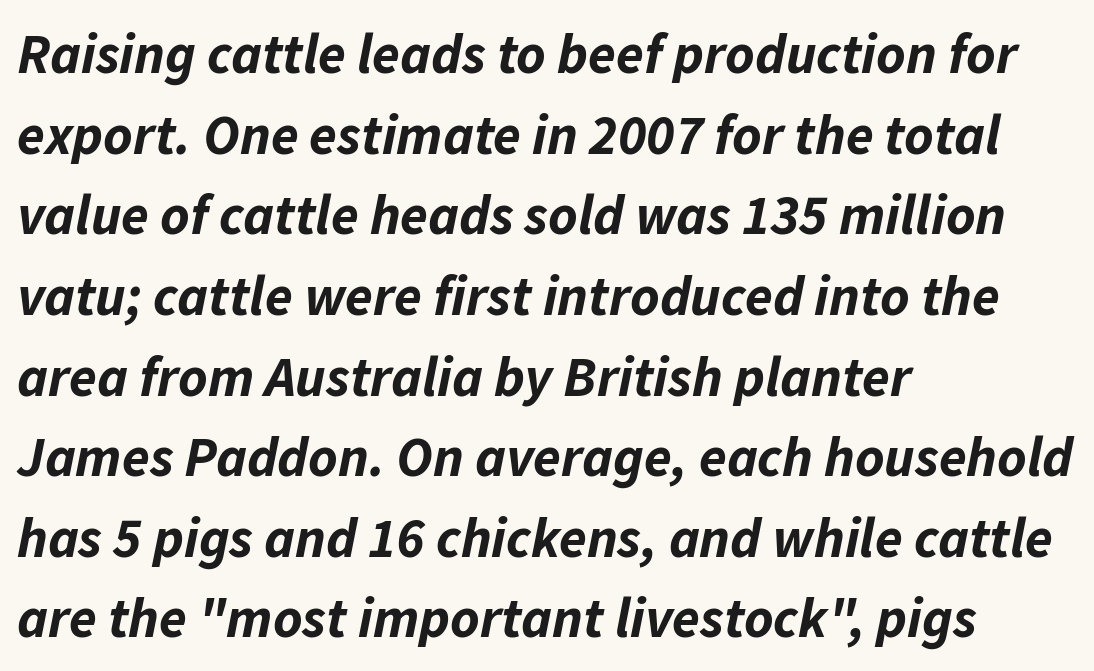
{"italic": "yes", "lean": "right", "slant_degrees": 11, "bold": "yes", "weight": "bold", "width": "normal", "stroke_contrast": "low", "x_height": "medium", "monospaced": "no", "underline": "no", "align": "left", "line_spacing": "normal", "line_spacing_ratio": 1.44, "letter_spacing": "normal", "letter_spacing_em": 0.0, "glyph_px": 56}
